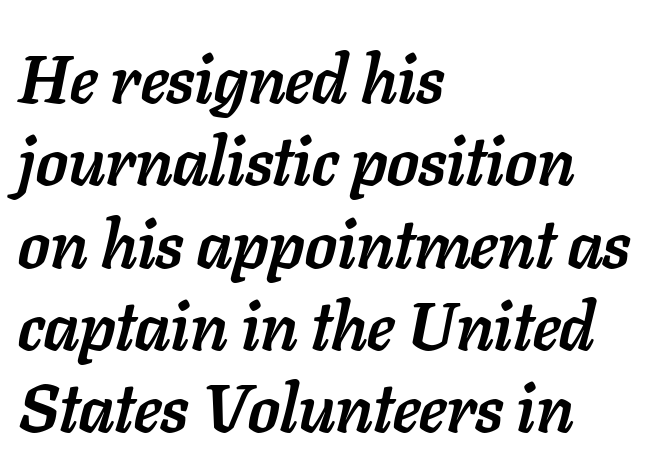
{"italic": "yes", "lean": "right", "slant_degrees": 11, "bold": "yes", "weight": "semibold", "width": "normal", "stroke_contrast": "low", "x_height": "medium", "monospaced": "no", "underline": "no", "align": "left", "line_spacing_ratio": 1.21, "letter_spacing": "normal", "letter_spacing_em": 0.0, "glyph_px": 68}
